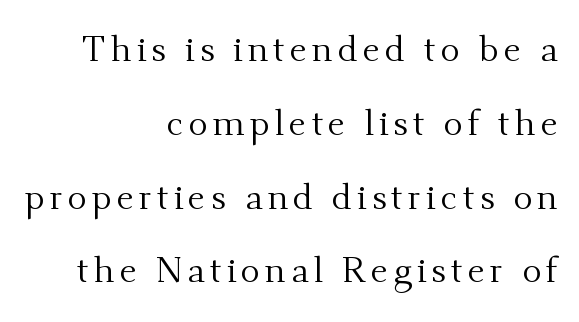
The cut favours lightness, reaching ordinary text weight at its darkest. The face used here is proportionally spaced, like ordinary book or web type. Does the type have serifs? Yes, each stem ends in a small foot. The font's upright variant was chosen for this text. The space between consecutive lines is lavish. Which margin do the lines hug? The right one — the left edge is uneven.
